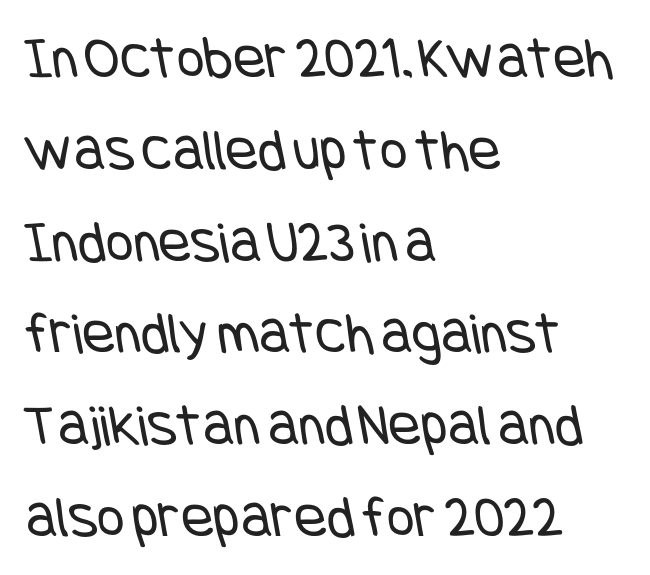
The image shows 60 px regular-weight, condensed sans-serif type; set left-aligned, normal line spacing (1.53x), normal letter spacing, not underlined; low stroke contrast and a large x-height.
